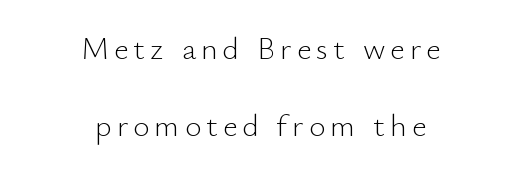
{"serif": "no", "italic": "no", "bold": "no", "weight": "light", "width": "normal", "stroke_contrast": "low", "x_height": "small", "monospaced": "no", "underline": "no", "align": "center", "line_spacing": "loose", "line_spacing_ratio": 2.49, "glyph_px": 31}
